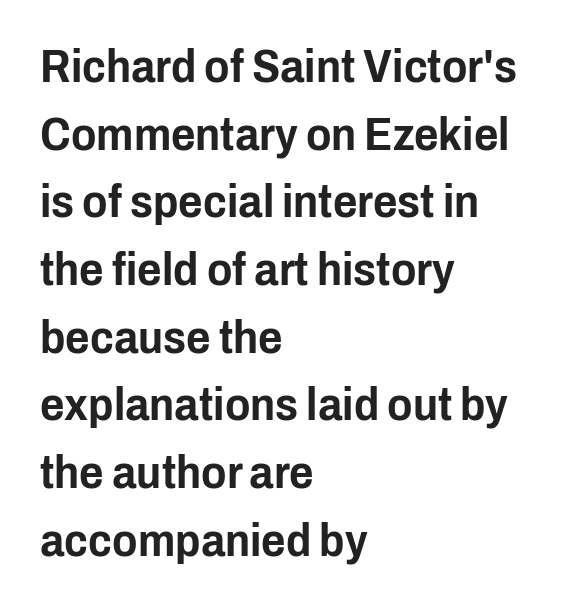
The image shows 47 px condensed sans-serif type, upright; set left-aligned, normal line spacing (1.44x), normal letter spacing, not underlined; low stroke contrast and a medium x-height.
